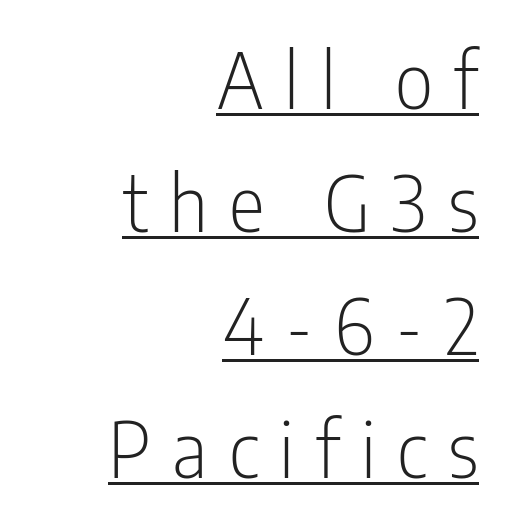
Q: Is the text bold? A: No.
Q: Is the text italic (slanted)? A: No, it is upright.
Q: Is the typeface a serif or a sans-serif typeface? A: Sans-serif.
Q: Is the text underlined? A: Yes.
Q: How is the paragraph aligned? A: Right-aligned.
Q: Is the spacing between letters normal or unusually wide? A: Unusually wide.
Q: Is the spacing between lines tight, normal or loose? A: Normal.
Q: Width (condensed, normal, or wide)? A: Condensed.
Q: Stroke contrast? A: Low.
Q: x-height? A: Medium.
Q: Monospaced? A: No.
